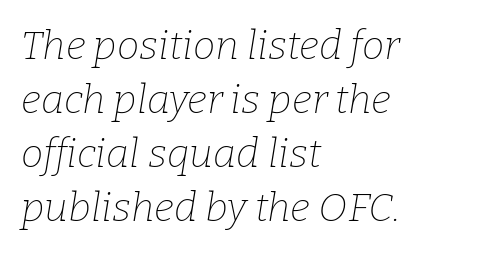
Q: Is the text bold? A: No.
Q: Is the text italic (slanted)? A: Yes, it leans right by about 9 degrees.
Q: Is the typeface a serif or a sans-serif typeface? A: Serif.
Q: Is the text underlined? A: No.
Q: How is the paragraph aligned? A: Left-aligned.
Q: Is the spacing between letters normal or unusually wide? A: Normal.
Q: Is the spacing between lines tight, normal or loose? A: Normal.
Q: Width (condensed, normal, or wide)? A: Normal.
Q: Stroke contrast? A: Low.
Q: x-height? A: Medium.
Q: Monospaced? A: No.
